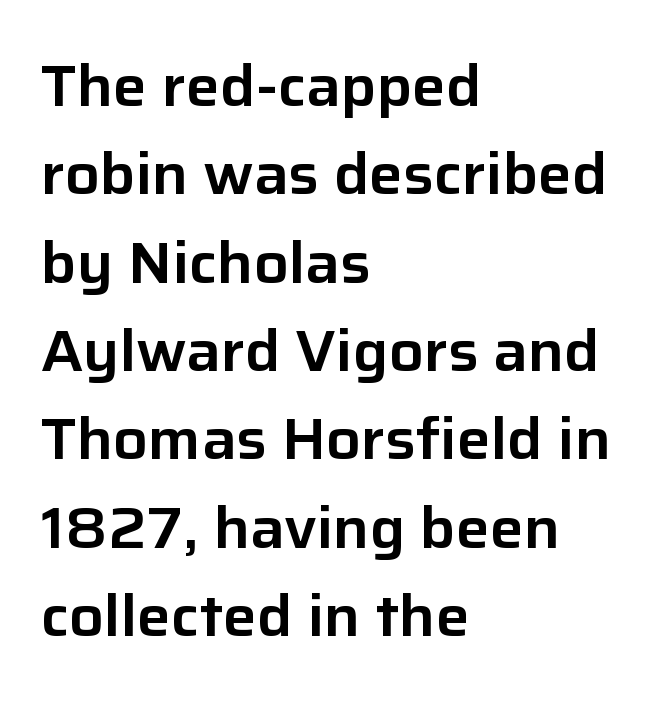
Evenly set lines give the paragraph a standard silhouette. The words here are not underlined. Serifs: no, the terminals of the letterforms are clean. The lines are quadded left.
